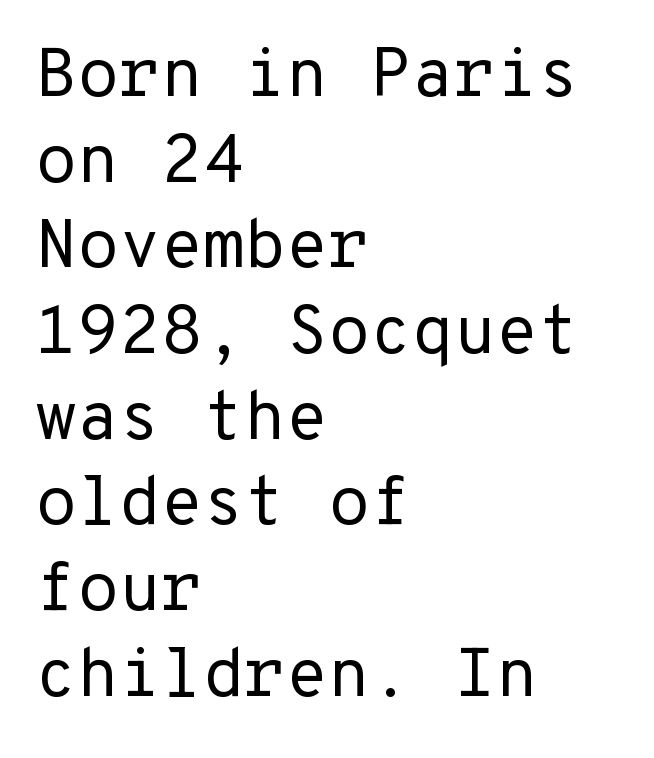
The image shows 68 px regular-weight sans-serif type, upright, monospaced; set left-aligned, normal line spacing (1.26x), normal letter spacing, not underlined; low stroke contrast and a medium x-height.
